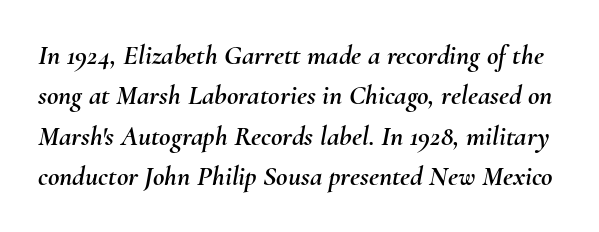
Q: Is the text italic (slanted)? A: Yes, it leans right by about 10 degrees.
Q: Is the text underlined? A: No.
Q: Is the spacing between letters normal or unusually wide? A: Normal.
Q: Is the spacing between lines tight, normal or loose? A: Normal.
Q: Width (condensed, normal, or wide)? A: Normal.
Q: Stroke contrast? A: Medium.
Q: x-height? A: Small.
Q: Monospaced? A: No.
